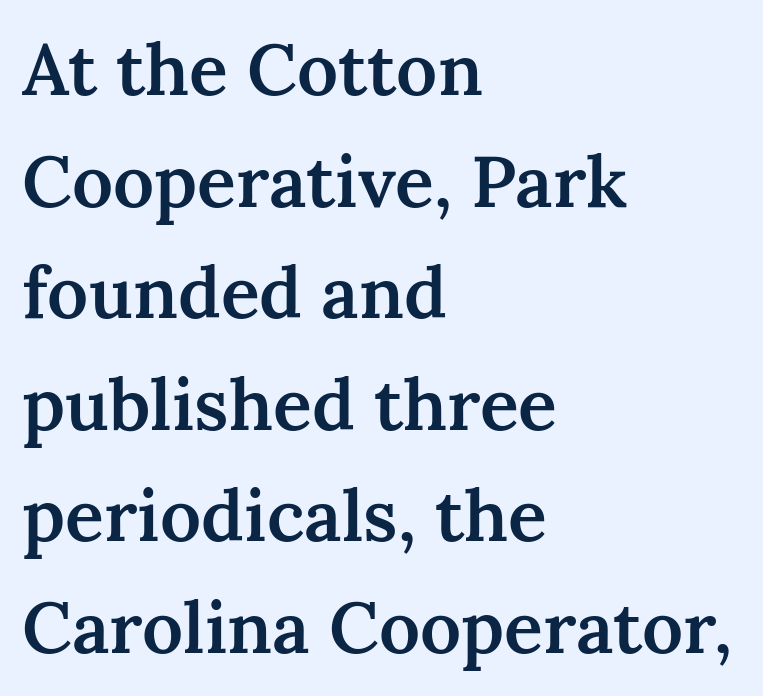
The image shows 72 px semibold serif type, upright; set left-aligned, normal line spacing (1.55x), normal letter spacing, not underlined; medium stroke contrast and a medium x-height.
